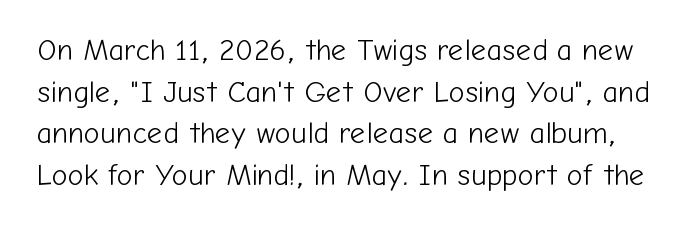
The image shows 30 px light sans-serif type, upright; set normal line spacing (1.39x), normal letter spacing, not underlined; low stroke contrast and a medium x-height.
